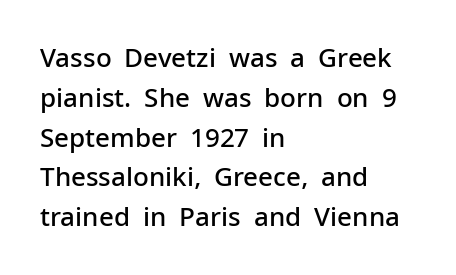
{"italic": "no", "bold": "semi", "underline": "no", "align": "left", "line_spacing": "normal", "line_spacing_ratio": 1.53, "letter_spacing": "normal", "letter_spacing_em": 0.0, "glyph_px": 26}
